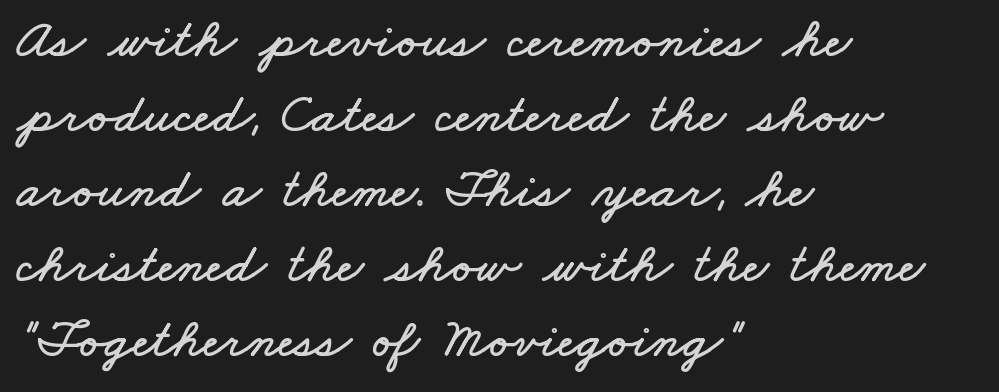
The image shows 56 px wide type; set left-aligned, normal line spacing (1.34x), normal letter spacing, not underlined; low stroke contrast and a small x-height.
